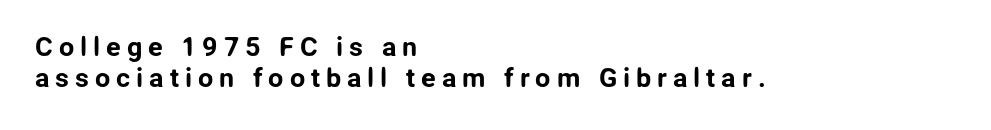
No word sits above an underline. If you drew a line through each stem, it would be perfectly vertical. Caption: multi-line text, flush left, ragged right. How would I describe the line gaps? Narrow and economical. The line texture is sparse and dotted thanks to wide tracking.
